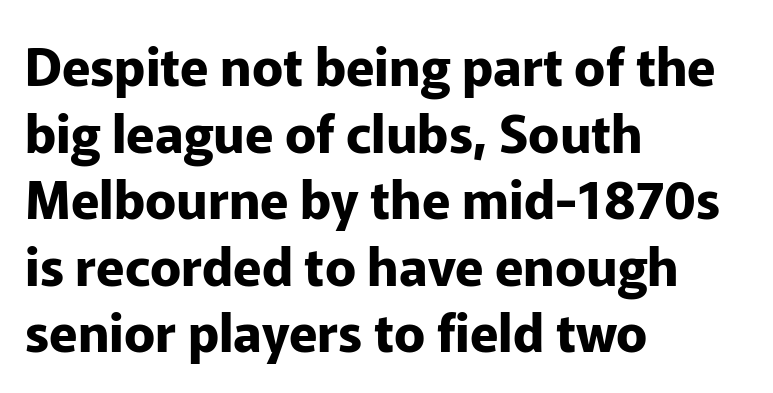
The image shows 52 px bold sans-serif type, upright; set left-aligned, normal line spacing (1.28x), normal letter spacing, not underlined; low stroke contrast and a medium x-height.
